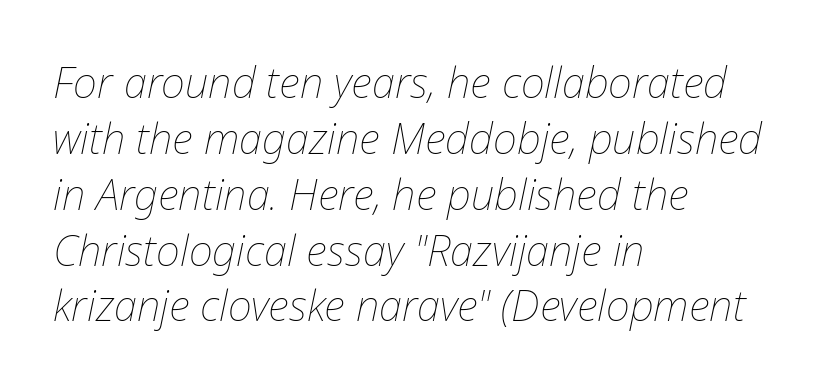
{"italic": "yes", "lean": "right", "slant_degrees": 12, "bold": "no", "weight": "thin", "width": "normal", "stroke_contrast": "low", "x_height": "medium", "monospaced": "no", "underline": "no", "align": "left", "line_spacing": "normal", "line_spacing_ratio": 1.33, "letter_spacing": "normal", "letter_spacing_em": 0.0, "glyph_px": 42}
